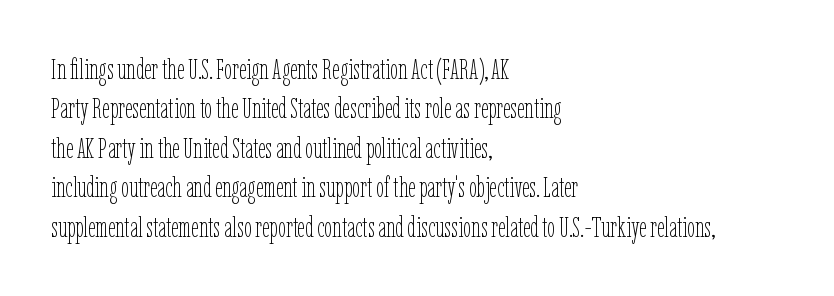
Does the lettering tilt? It doesn't — this is upright. You could not count columns in this text — the font is proportionally spaced. Weight: in the light-to-regular range. The vertical gap from one line to the next is medium. Beneath every word, the page is bare. Horizontal alignment here is leftward, the default for most running prose.
